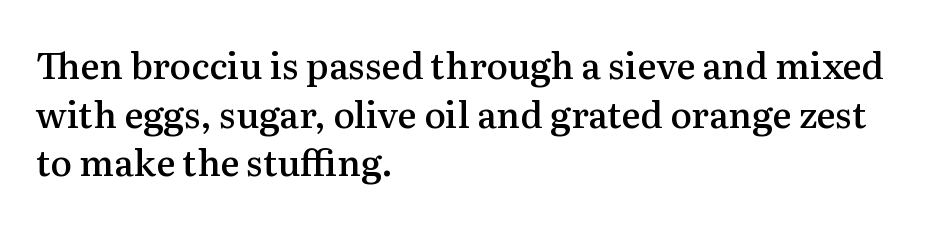
Q: Is the text bold? A: Semi-bold.
Q: Is the text italic (slanted)? A: No, it is upright.
Q: Is the typeface a serif or a sans-serif typeface? A: Serif.
Q: Is the text underlined? A: No.
Q: How is the paragraph aligned? A: Left-aligned.
Q: Is the spacing between letters normal or unusually wide? A: Normal.
Q: Is the spacing between lines tight, normal or loose? A: Normal.
Q: Width (condensed, normal, or wide)? A: Normal.
Q: Stroke contrast? A: Medium.
Q: x-height? A: Medium.
Q: Monospaced? A: No.
